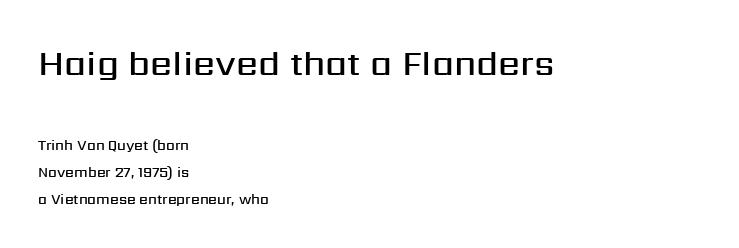
{"serif": "no", "italic": "no", "bold": "semi", "weight": "semibold", "width": "normal", "stroke_contrast": "medium", "x_height": "medium", "monospaced": "no", "underline": "no", "align": "left", "line_spacing": "loose", "line_spacing_ratio": 1.96, "letter_spacing": "normal", "letter_spacing_em": 0.0, "larger_block": "first", "size_ratio": 2.5, "glyph_px": 35}
